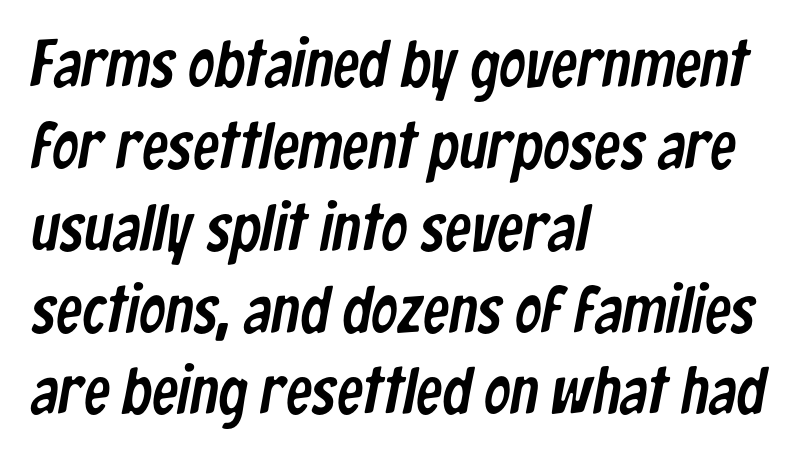
Q: Is the typeface a serif or a sans-serif typeface? A: Sans-serif.
Q: Is the text underlined? A: No.
Q: How is the paragraph aligned? A: Left-aligned.
Q: Is the spacing between letters normal or unusually wide? A: Normal.
Q: Width (condensed, normal, or wide)? A: Condensed.
Q: Stroke contrast? A: Low.
Q: x-height? A: Medium.
Q: Monospaced? A: No.
